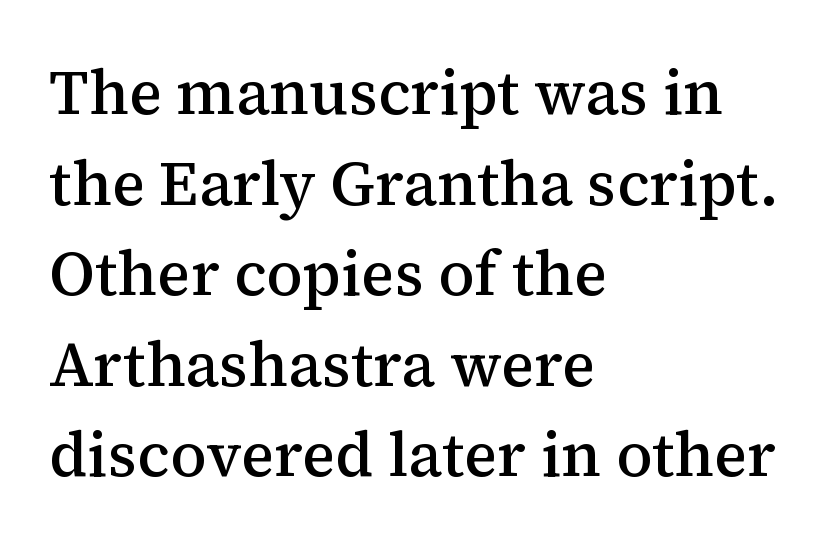
The image shows 62 px semibold serif type, upright; set left-aligned, normal line spacing (1.46x), normal letter spacing, not underlined; medium stroke contrast and a medium x-height.
